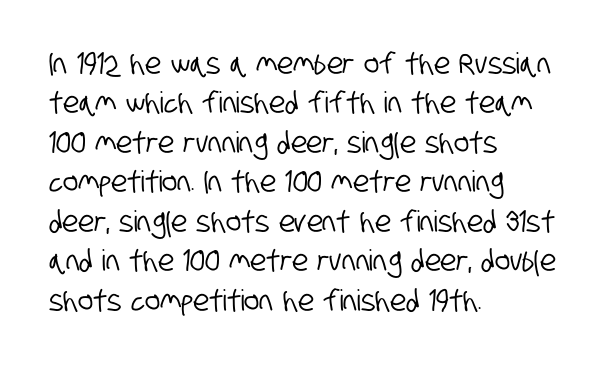
{"serif": "no", "width": "condensed", "stroke_contrast": "low", "x_height": "large", "monospaced": "no", "underline": "no", "align": "left", "line_spacing": "normal", "line_spacing_ratio": 1.36, "letter_spacing": "normal", "letter_spacing_em": 0.0, "glyph_px": 29}
